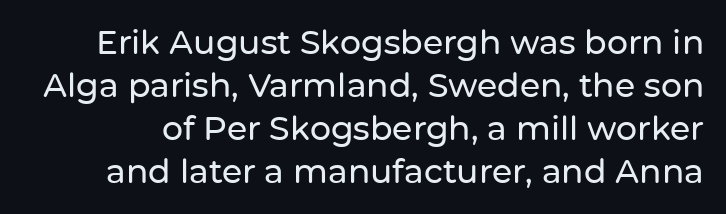
The image shows 33 px sans-serif type, upright; set normal line spacing (1.3x), normal letter spacing, not underlined; low stroke contrast and a medium x-height.
